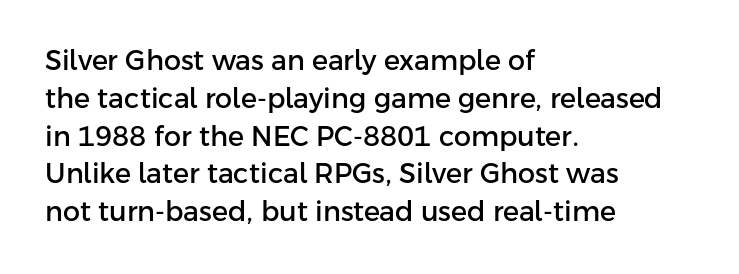
The ragged edge is on the right, which tells us the setting is flush left. Underline: absent. Does the leading feel generous? No, just average. The type is set solid horizontally, with unmodified tracking.
